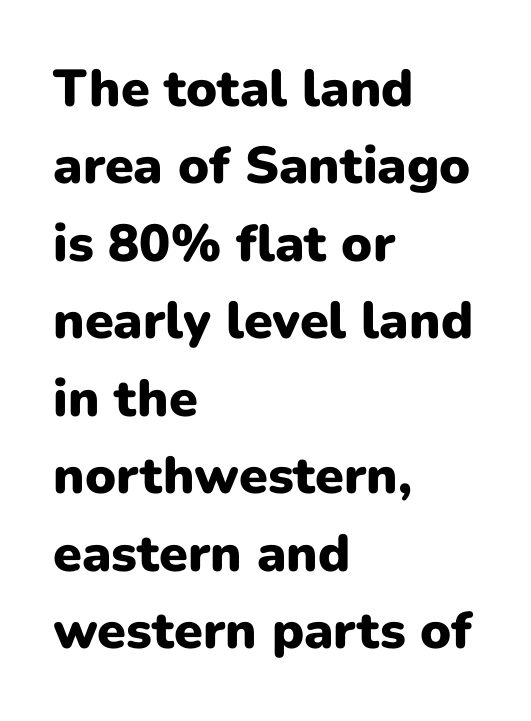
Tracking value appears to be zero — textbook default spacing. These lines sit exactly where default settings would place them. Type style note: lacks serifs. When letters stand straight like this, we call the style roman or upright. Its strokes are broad and dark, the hallmark of bold type.
